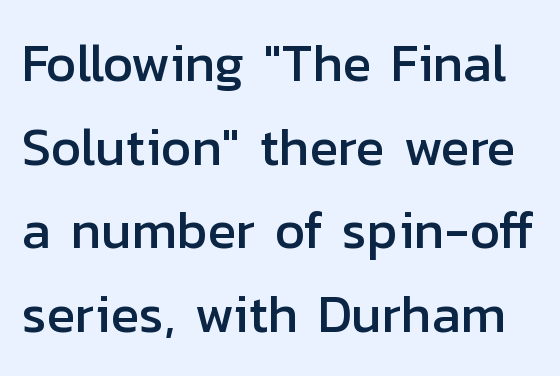
Q: Is the text italic (slanted)? A: No, it is upright.
Q: Is the typeface a serif or a sans-serif typeface? A: Sans-serif.
Q: Is the text underlined? A: No.
Q: Is the spacing between letters normal or unusually wide? A: Normal.
Q: Is the spacing between lines tight, normal or loose? A: Normal.
Q: Width (condensed, normal, or wide)? A: Normal.
Q: Stroke contrast? A: Low.
Q: x-height? A: Medium.
Q: Monospaced? A: No.
